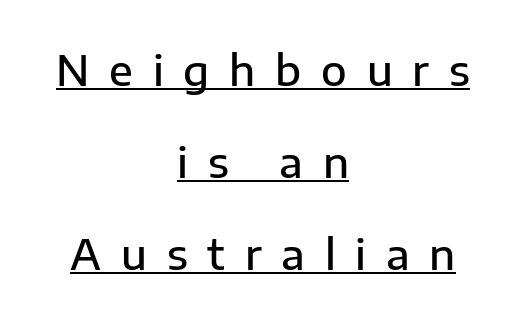
Line spacing here is loose. Horizontal alignment here is central, giving a formal, balanced look. Weight: semibold (demi). In designer terms, the underline attribute is active on this setting.
